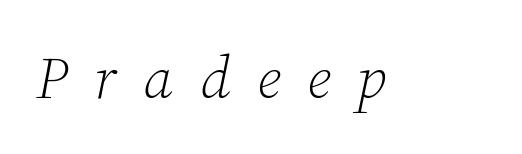
Stem width sits at or under what a default text font uses. The letters are slanted; this is an italic face. Lines of text with bare space underneath. What stands out about the letter spacing? Its width — letters are far apart. This sample has the flowing, uneven cadence of proportional lettering.
